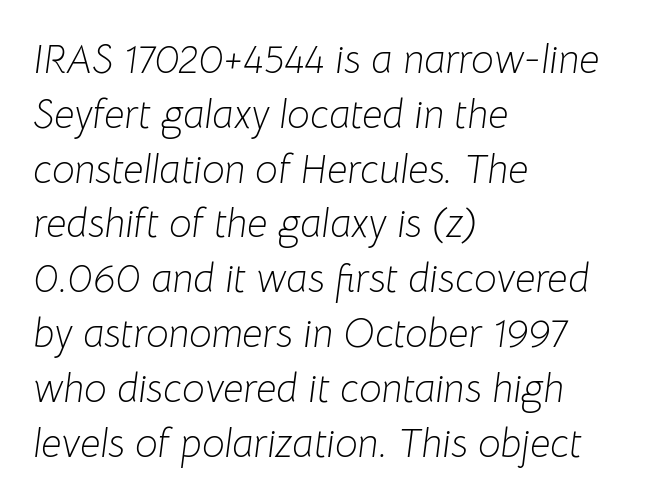
Letter spacing: default. Line spacing here is normal. Here the designer chose a conventional face with non-uniform glyph widths. Anything drawn beneath the words? Only blank space. Stroke mass is kept to a normal reading level or below. One-word summary of the alignment: left.
